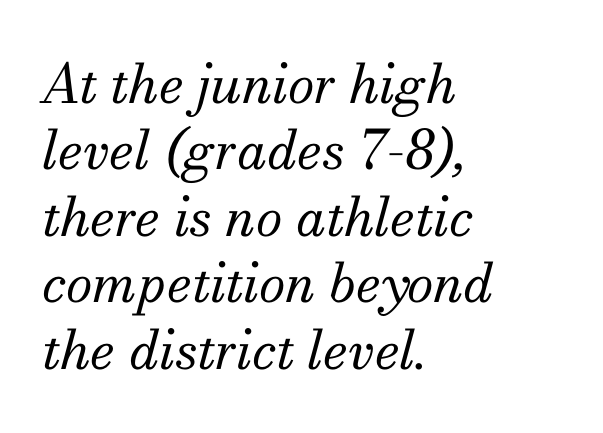
The image shows 54 px regular-weight serif type, italic (leaning right); set left-aligned, line spacing 1.23x, normal letter spacing, not underlined; medium stroke contrast and a small x-height.
